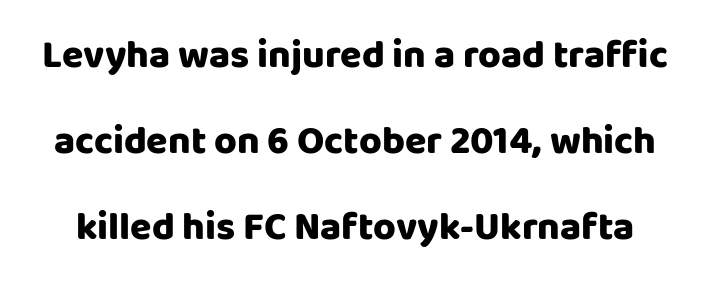
Q: Is the text bold? A: Yes.
Q: Is the text italic (slanted)? A: No, it is upright.
Q: Is the typeface a serif or a sans-serif typeface? A: Sans-serif.
Q: Is the text underlined? A: No.
Q: Is the spacing between letters normal or unusually wide? A: Normal.
Q: Is the spacing between lines tight, normal or loose? A: Loose.
Q: Width (condensed, normal, or wide)? A: Normal.
Q: Stroke contrast? A: Low.
Q: x-height? A: Large.
Q: Monospaced? A: No.
